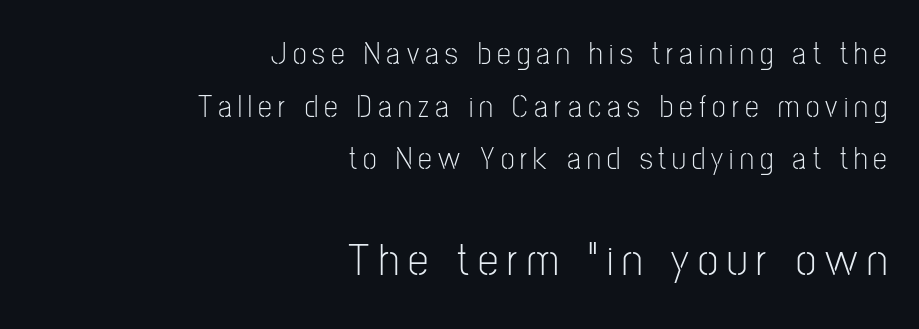
The image shows 46 px light, condensed sans-serif type, upright; set right-aligned, normal line spacing (1.7x), unusually wide letter spacing (+0.2 em), not underlined; the second (bottom) block is 1.48x larger; low stroke contrast and a medium x-height.
